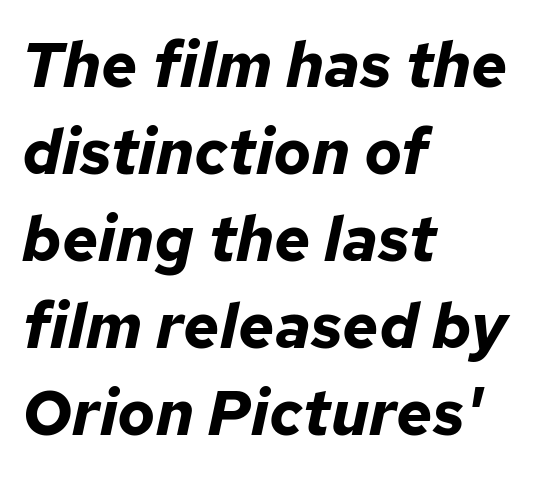
The image shows 63 px bold type, italic (leaning right); set left-aligned, normal line spacing (1.38x), normal letter spacing, not underlined; low stroke contrast and a medium x-height.
